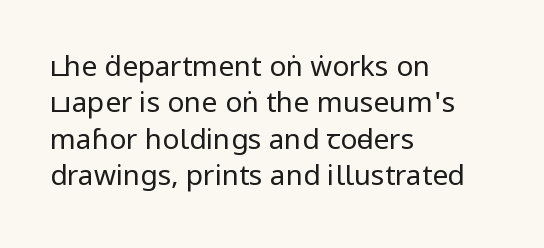
Regarding serifs, this sample does without them. The strip under each line holds only bare page. Each new line begins a customary step beneath the previous one. These lines are set flush left with a ragged right edge.
